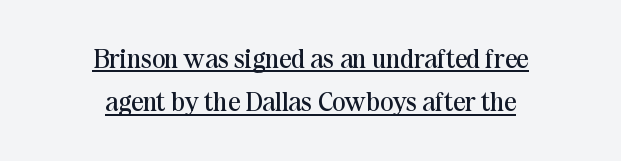
You can see a thin bar hugging the bottom of the glyphs. A normal amount of white space separates one row of letters from the next. Stroke mass is kept to a normal reading level or below. Casual observation: everything's sitting right in the middle. This is roman type, the default non-slanted kind. Default kerning and tracking; the words read as compact shapes.
